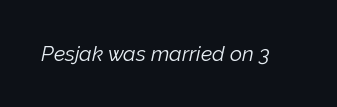
Q: Is the text bold? A: No.
Q: Is the text italic (slanted)? A: Yes, it leans right by about 12 degrees.
Q: Is the text underlined? A: No.
Q: Is the spacing between letters normal or unusually wide? A: Normal.
